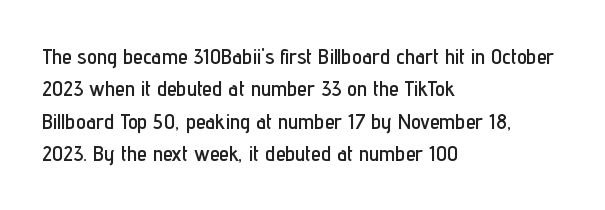
The image shows 22 px text type, upright; set left-aligned, normal line spacing (1.47x), normal letter spacing, not underlined.
